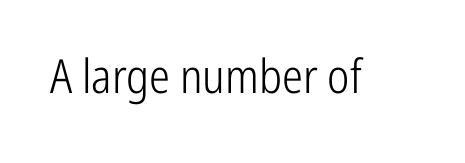
The image shows 47 px light, condensed sans-serif type, upright; set normal letter spacing, not underlined; low stroke contrast and a medium x-height.
